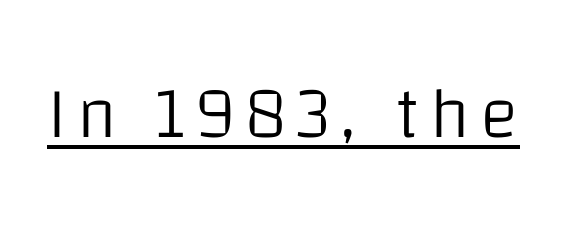
{"serif": "no", "italic": "no", "bold": "no", "weight": "light", "width": "normal", "stroke_contrast": "low", "x_height": "large", "monospaced": "no", "underline": "yes", "glyph_px": 73}
